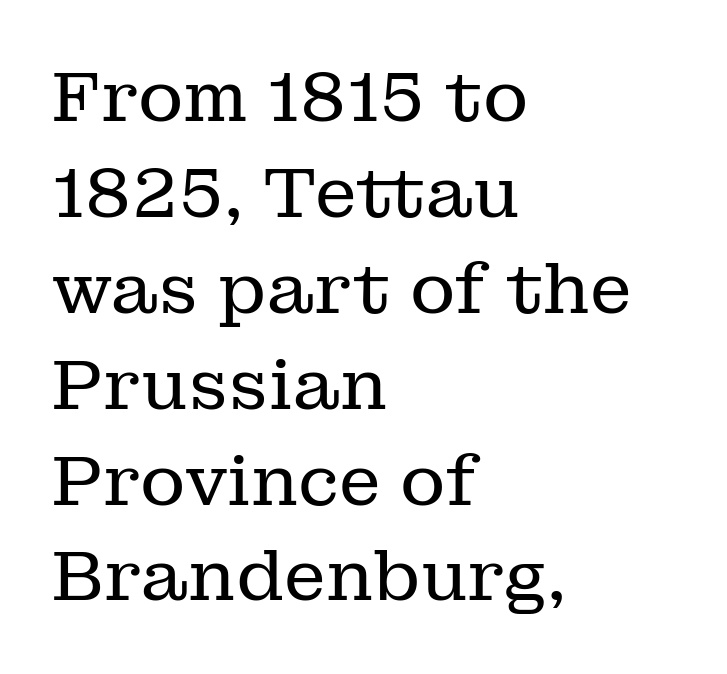
The image shows 70 px regular-weight serif type, upright; set left-aligned, normal line spacing (1.37x), normal letter spacing, not underlined; low stroke contrast and a medium x-height.
